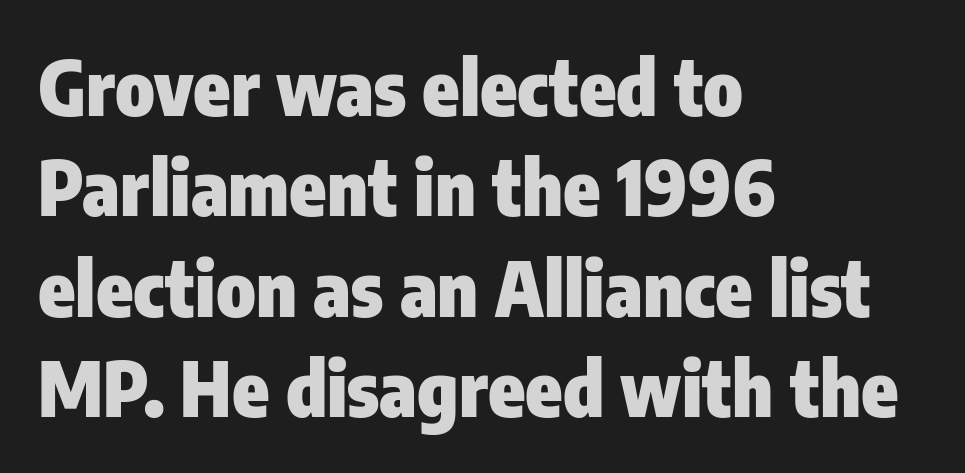
The image shows 75 px heavy, condensed sans-serif type, upright; set left-aligned, normal line spacing (1.34x), normal letter spacing, not underlined; low stroke contrast and a medium x-height.
